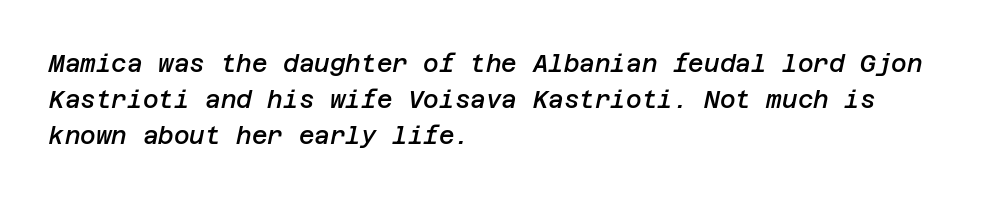
Q: Is the text bold? A: Semi-bold.
Q: Is the text italic (slanted)? A: Yes, it leans right by about 12 degrees.
Q: Is the text underlined? A: No.
Q: How is the paragraph aligned? A: Left-aligned.
Q: Is the spacing between letters normal or unusually wide? A: Normal.
Q: Is the spacing between lines tight, normal or loose? A: Normal.
